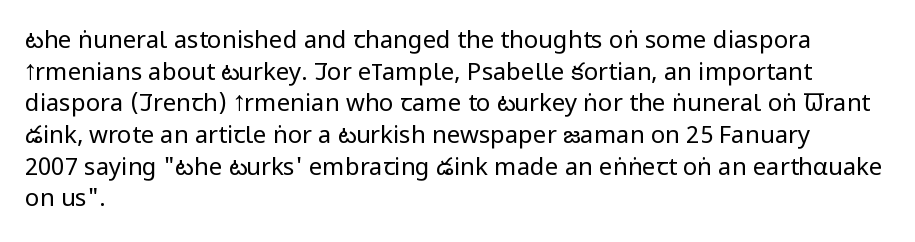
Leftover space on each line is placed entirely after the last word. The typesetting does not lean heavy: it is not bold. Honestly, the letter spacing is just normal — you wouldn't notice it. Underline: absent. If you drew a line through each stem, it would be perfectly vertical.
